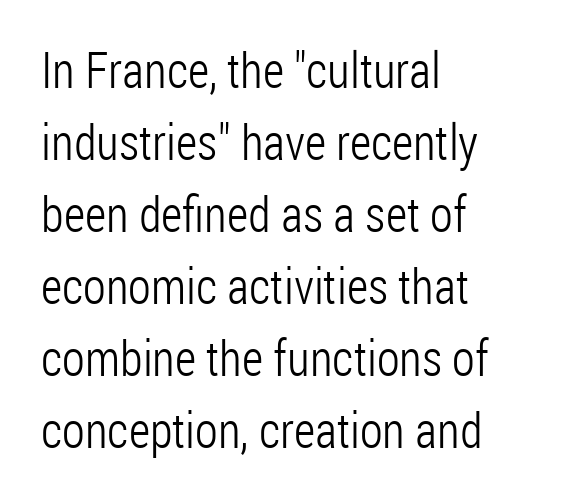
The image shows 50 px light, condensed sans-serif type, upright; set left-aligned, normal line spacing (1.44x), normal letter spacing, not underlined; low stroke contrast and a medium x-height.
